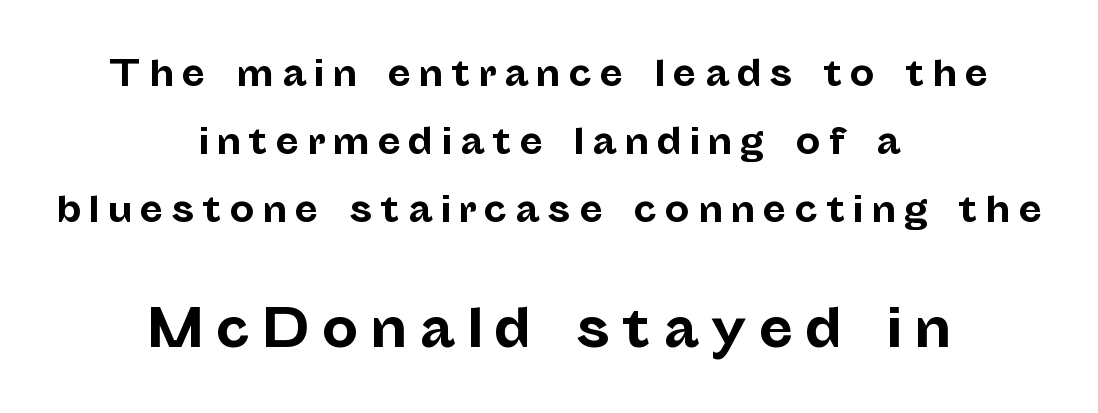
{"serif": "no", "italic": "no", "bold": "yes", "weight": "bold", "width": "normal", "stroke_contrast": "low", "x_height": "medium", "monospaced": "no", "underline": "no", "align": "center", "line_spacing": "loose", "line_spacing_ratio": 1.95, "letter_spacing": "wide", "letter_spacing_em": 0.21, "larger_block": "second", "size_ratio": 1.49, "glyph_px": 52}
